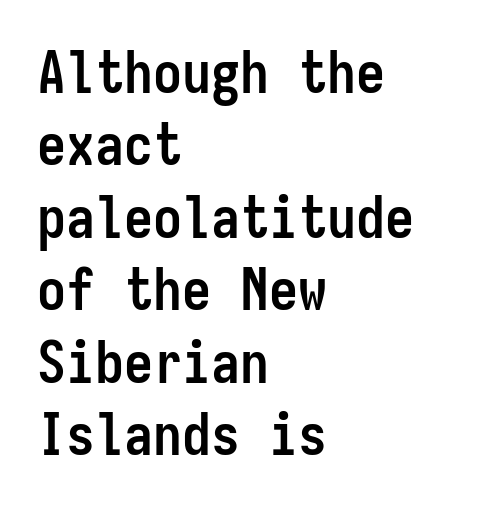
To sum up the face: it is a sans, with no serifs. The letters stand upright; this is a roman face. This rendering features lettering with no underline. The rendering uses a moderate line-height, typical for paragraphs. Observe the ordinary spacing: letters are neighbours, not strangers.
